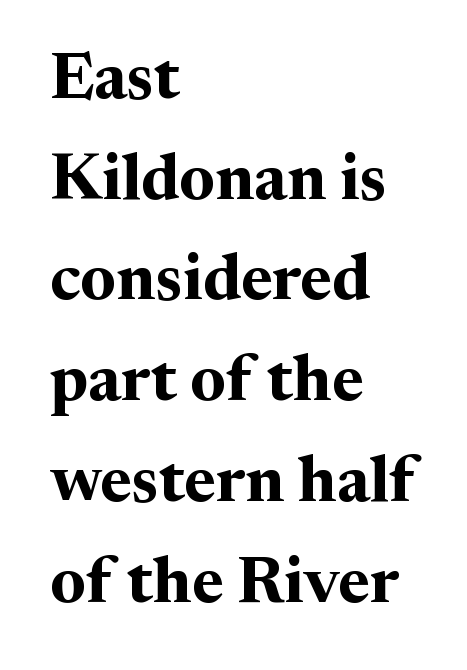
The space between consecutive lines is moderate. The typesetter chose a ragged-right arrangement here. Set as a true bold cut, around the 700 mark. This sample uses plain, unmodified letter spacing.
